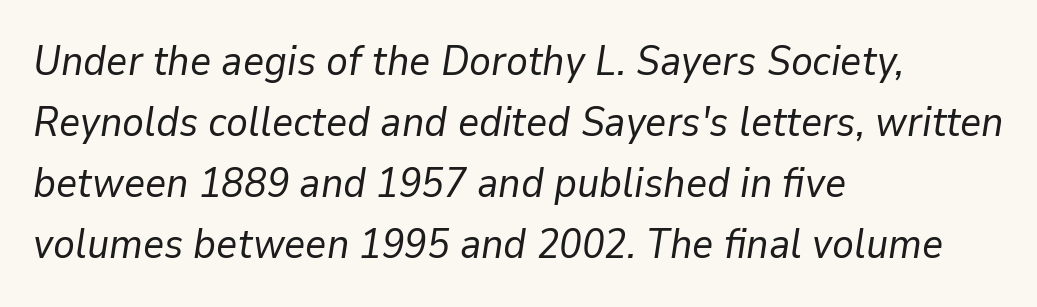
This is not heavy type; no bold has been used. The rag falls on the right side of this text block. Each letter keeps its own natural width here, so spacing adapts to shape. Vertical spacing — default. Lines of text with bare space underneath.
